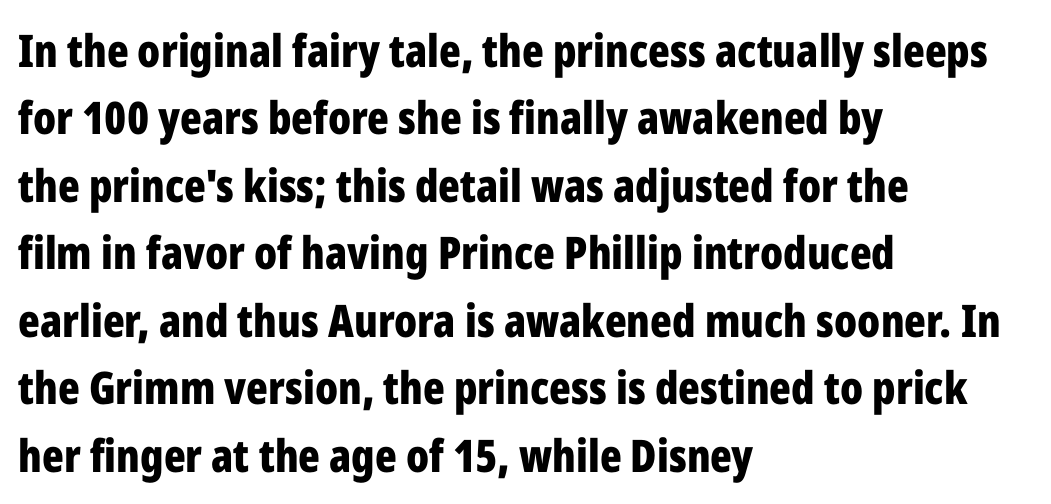
{"serif": "no", "italic": "no", "bold": "yes", "weight": "bold", "width": "condensed", "stroke_contrast": "low", "x_height": "medium", "monospaced": "no", "underline": "no", "align": "left", "line_spacing": "normal", "line_spacing_ratio": 1.5, "letter_spacing": "normal", "letter_spacing_em": 0.0, "glyph_px": 45}
